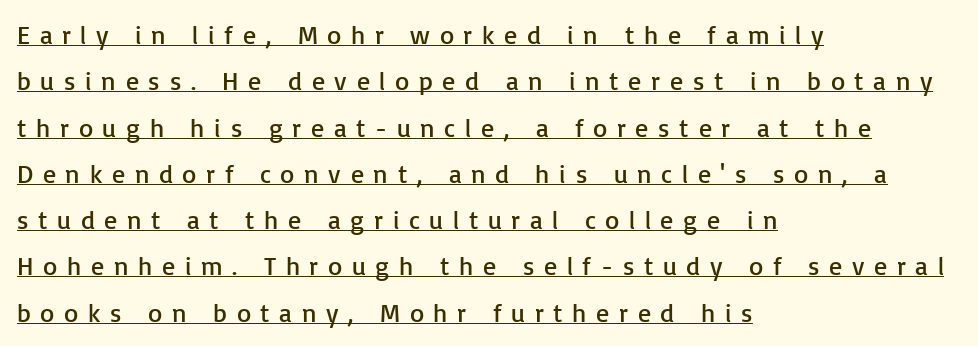
{"italic": "no", "bold": "no", "underline": "yes", "align": "left", "line_spacing_ratio": 1.78, "letter_spacing": "wide", "letter_spacing_em": 0.37, "glyph_px": 26}
